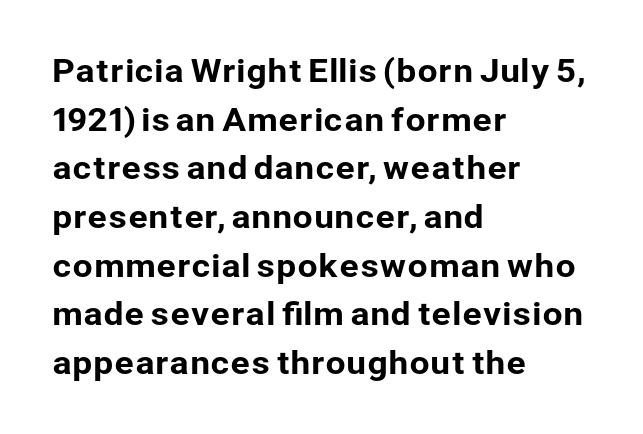
Caption: multi-line text, flush left, ragged right. The gaps between neighbouring characters are ordinary and unremarkable. Unmarked baselines from the first word to the last. The font family rendered here belongs to the sans-serif group.
